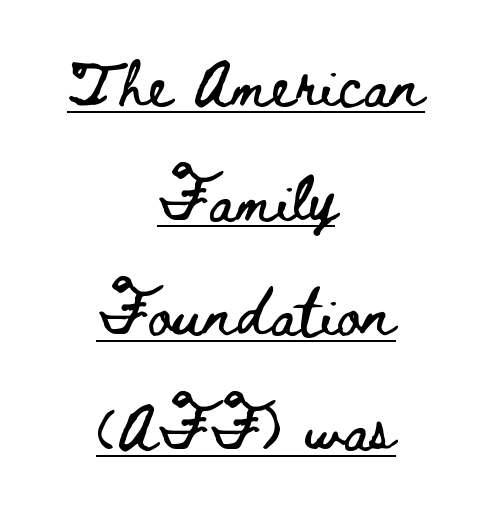
{"width": "wide", "stroke_contrast": "low", "x_height": "small", "monospaced": "no", "underline": "yes", "align": "center", "line_spacing": "loose", "line_spacing_ratio": 2.49, "letter_spacing": "normal", "letter_spacing_em": 0.0, "glyph_px": 46}
